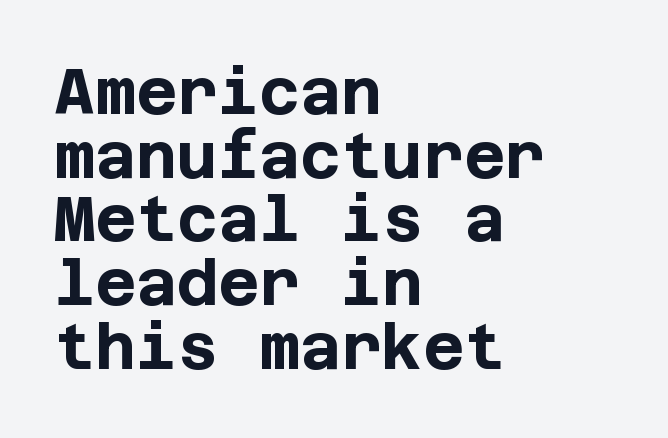
Q: Is the text bold? A: Yes.
Q: Is the text italic (slanted)? A: No, it is upright.
Q: Is the typeface a serif or a sans-serif typeface? A: Sans-serif.
Q: Is the text underlined? A: No.
Q: How is the paragraph aligned? A: Left-aligned.
Q: Is the spacing between letters normal or unusually wide? A: Normal.
Q: Is the spacing between lines tight, normal or loose? A: Tight.
Q: Width (condensed, normal, or wide)? A: Normal.
Q: Stroke contrast? A: Low.
Q: x-height? A: Large.
